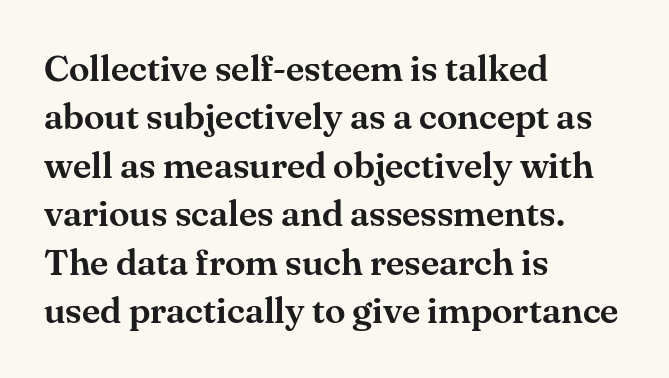
{"serif": "yes", "italic": "no", "width": "normal", "stroke_contrast": "medium", "x_height": "small", "monospaced": "no", "underline": "no", "align": "left", "line_spacing": "normal", "line_spacing_ratio": 1.31, "letter_spacing": "normal", "letter_spacing_em": 0.0, "glyph_px": 37}
